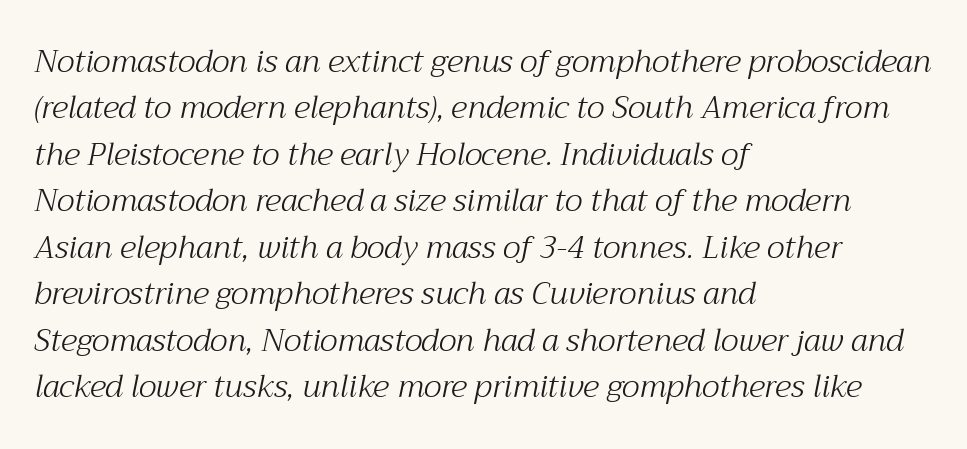
The image shows 31 px light serif type, italic (leaning right); set left-aligned, normal line spacing (1.5x), normal letter spacing, not underlined; medium stroke contrast and a medium x-height.
